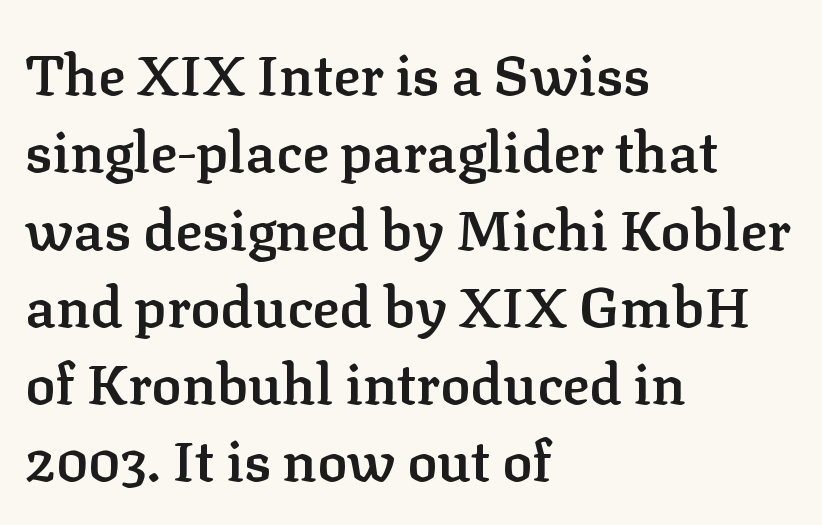
The area under the type is left untouched. In terms of posture, this sample is upright. How would I describe the line gaps? Plain and ordinary. Do the characters align in a grid? No, the font is proportional.
